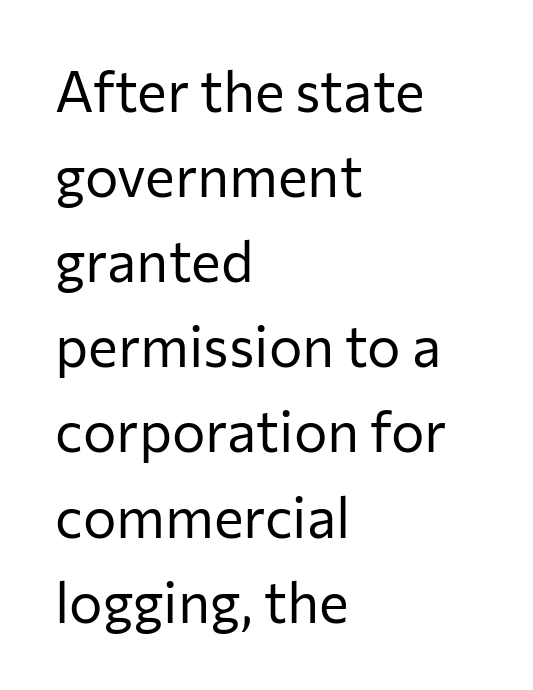
Q: Is the text bold? A: No.
Q: Is the text italic (slanted)? A: No, it is upright.
Q: Is the typeface a serif or a sans-serif typeface? A: Sans-serif.
Q: Is the text underlined? A: No.
Q: How is the paragraph aligned? A: Left-aligned.
Q: Is the spacing between letters normal or unusually wide? A: Normal.
Q: Is the spacing between lines tight, normal or loose? A: Normal.
Q: Width (condensed, normal, or wide)? A: Normal.
Q: Stroke contrast? A: Low.
Q: x-height? A: Medium.
Q: Monospaced? A: No.
